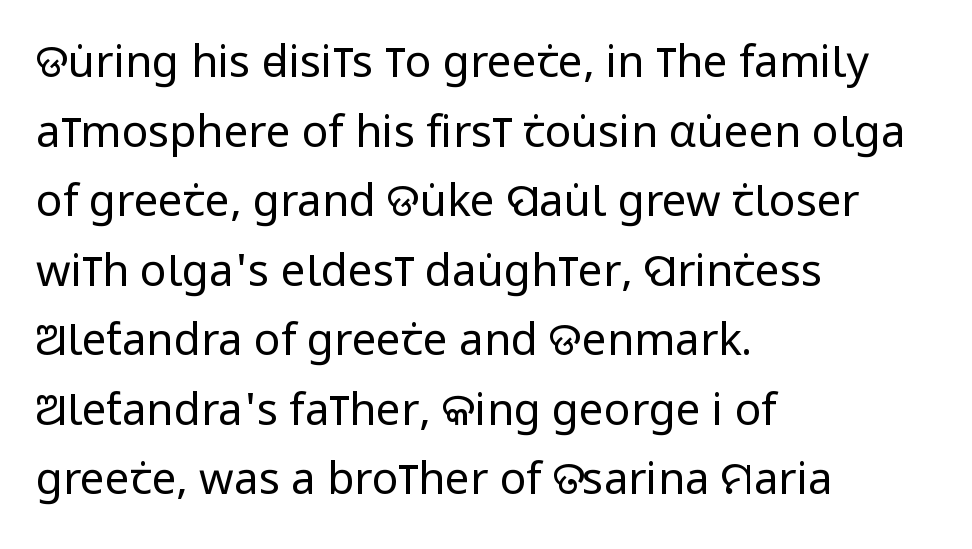
The image shows 44 px regular-weight, condensed sans-serif type, upright; set left-aligned, normal line spacing (1.58x), normal letter spacing, not underlined; low stroke contrast and a large x-height.
